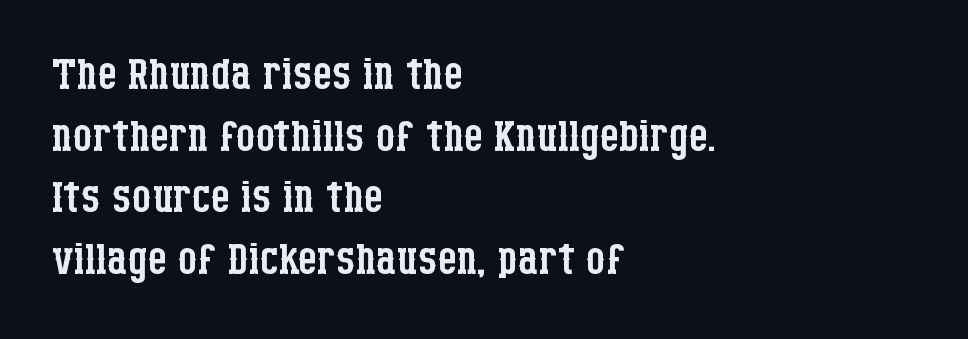
Q: Is the text bold? A: No.
Q: Is the text italic (slanted)? A: No, it is upright.
Q: Is the typeface a serif or a sans-serif typeface? A: Serif.
Q: Is the text underlined? A: No.
Q: How is the paragraph aligned? A: Left-aligned.
Q: Is the spacing between letters normal or unusually wide? A: Normal.
Q: Is the spacing between lines tight, normal or loose? A: Tight.
Q: Width (condensed, normal, or wide)? A: Condensed.
Q: Stroke contrast? A: Low.
Q: x-height? A: Large.
Q: Monospaced? A: No.
